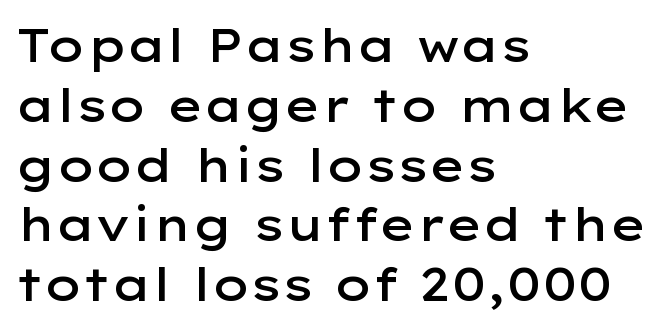
{"serif": "no", "italic": "no", "bold": "semi", "weight": "semibold", "width": "wide", "stroke_contrast": "low", "x_height": "medium", "monospaced": "no", "underline": "no", "align": "left", "line_spacing": "normal", "line_spacing_ratio": 1.3, "letter_spacing": "normal", "letter_spacing_em": 0.0, "glyph_px": 46}
